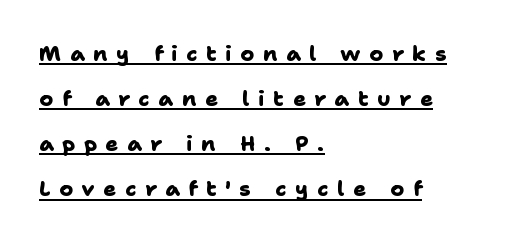
The image shows 21 px bold type; set left-aligned, loose line spacing (2.15x), unusually wide letter spacing (+0.41 em), underlined.
